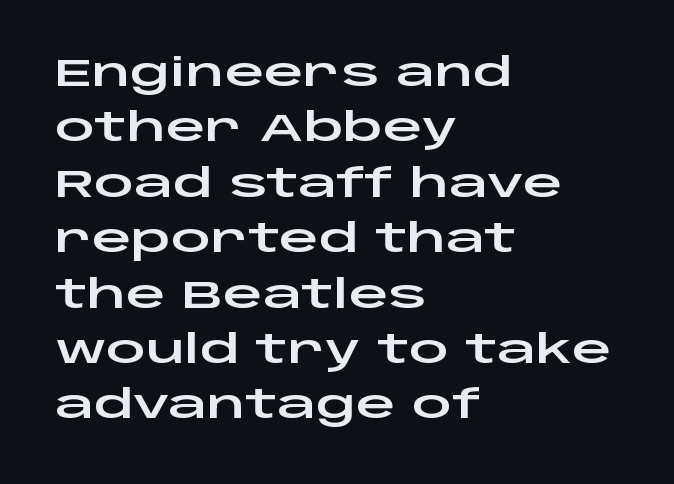
Q: Is the text italic (slanted)? A: No, it is upright.
Q: Is the typeface a serif or a sans-serif typeface? A: Sans-serif.
Q: Is the text underlined? A: No.
Q: How is the paragraph aligned? A: Left-aligned.
Q: Is the spacing between letters normal or unusually wide? A: Normal.
Q: Is the spacing between lines tight, normal or loose? A: Normal.
Q: Width (condensed, normal, or wide)? A: Wide.
Q: Stroke contrast? A: Low.
Q: x-height? A: Large.
Q: Monospaced? A: No.
